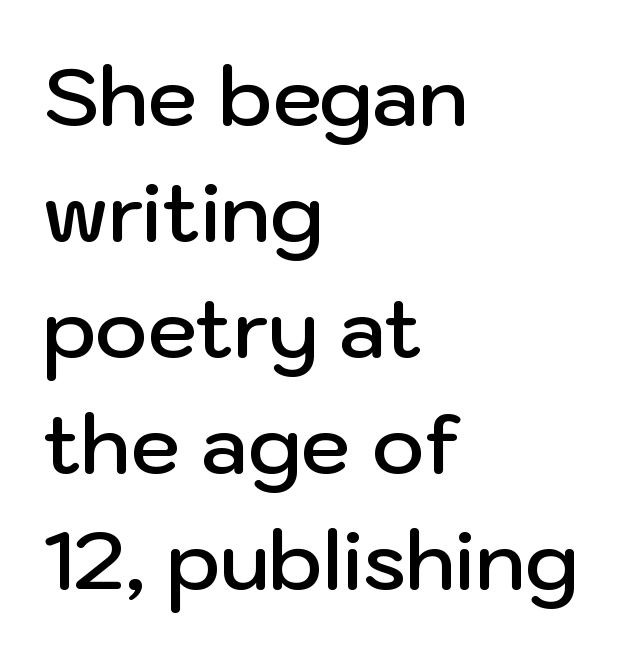
The image shows 80 px semibold sans-serif type, upright; set left-aligned, normal line spacing (1.45x), normal letter spacing, not underlined; low stroke contrast and a medium x-height.
